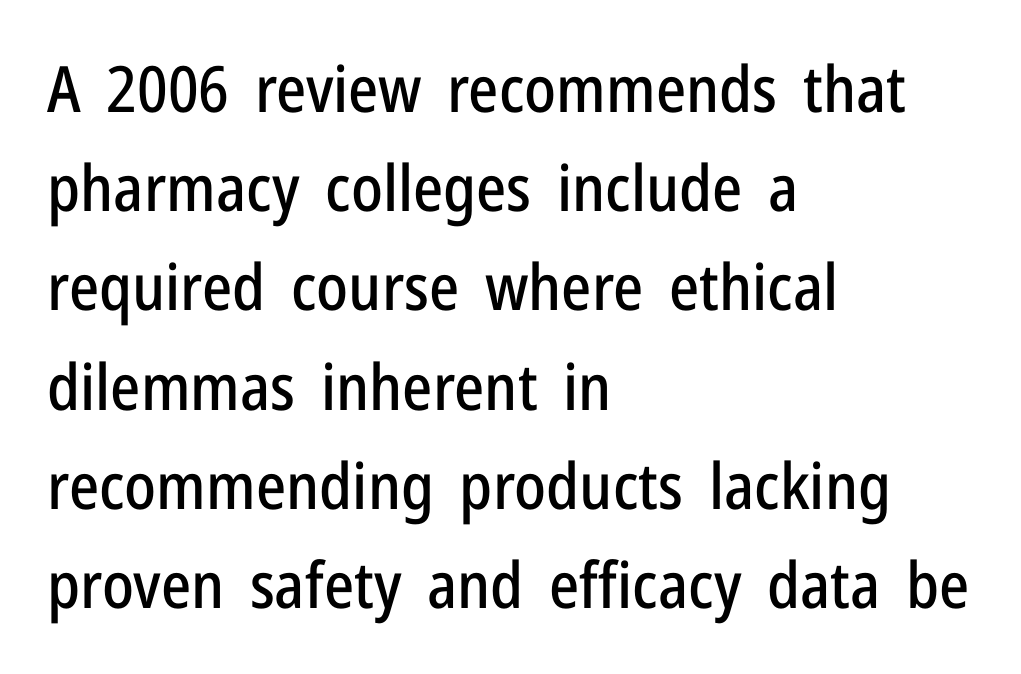
Q: Is the text italic (slanted)? A: No, it is upright.
Q: Is the typeface a serif or a sans-serif typeface? A: Sans-serif.
Q: Is the text underlined? A: No.
Q: How is the paragraph aligned? A: Left-aligned.
Q: Is the spacing between letters normal or unusually wide? A: Normal.
Q: Is the spacing between lines tight, normal or loose? A: Normal.
Q: Width (condensed, normal, or wide)? A: Condensed.
Q: Stroke contrast? A: Low.
Q: x-height? A: Medium.
Q: Monospaced? A: No.
